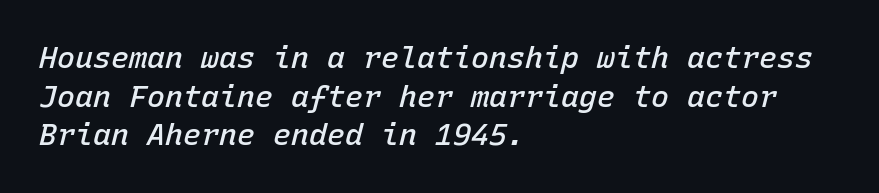
{"italic": "yes", "lean": "right", "slant_degrees": 15, "bold": "semi", "weight": "semibold", "width": "normal", "stroke_contrast": "low", "x_height": "medium", "monospaced": "yes", "underline": "no", "align": "left", "line_spacing": "normal", "line_spacing_ratio": 1.29, "letter_spacing": "normal", "letter_spacing_em": 0.0, "glyph_px": 30}
